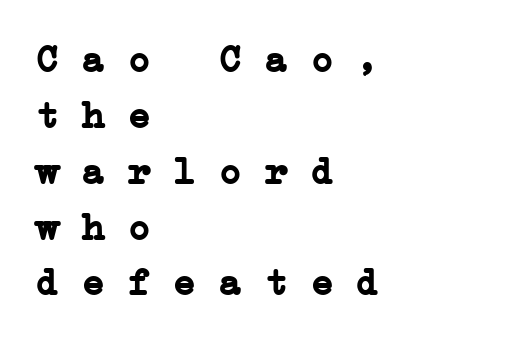
{"serif": "yes", "bold": "yes", "weight": "semibold", "width": "wide", "stroke_contrast": "low", "x_height": "medium", "monospaced": "yes", "underline": "no", "align": "left", "line_spacing": "normal", "line_spacing_ratio": 1.47, "letter_spacing": "normal", "letter_spacing_em": 0.0, "glyph_px": 38}
